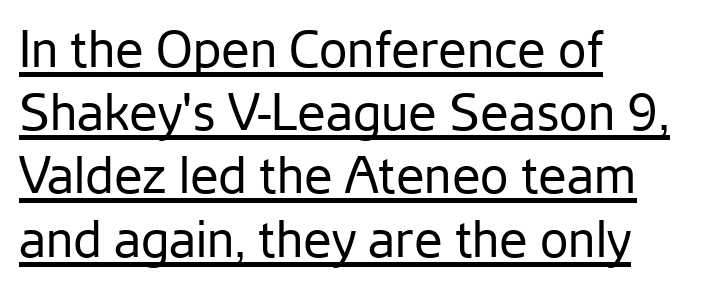
{"serif": "no", "italic": "no", "bold": "no", "weight": "regular", "width": "normal", "stroke_contrast": "low", "x_height": "medium", "monospaced": "no", "underline": "yes", "align": "left", "line_spacing_ratio": 1.24, "letter_spacing": "normal", "letter_spacing_em": 0.0, "glyph_px": 51}
